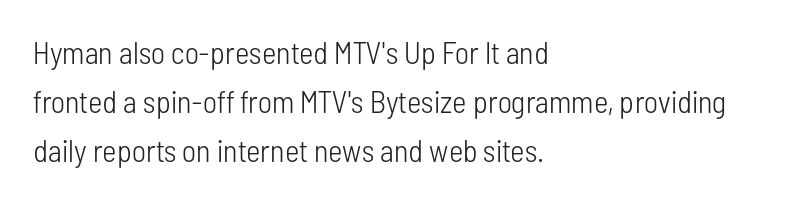
The rag falls on the right side of this text block. This reads as an unemphasized weight, regular at the heaviest. This sample uses plain, unmodified letter spacing. The rendering uses natural spacing where letterforms have individual widths. Rows of type keep a routine distance in the vertical direction. Is this a sans? Yes — the strokes have no serifs.
